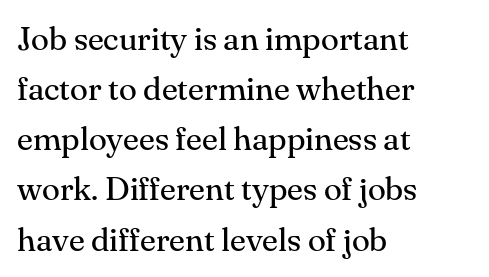
Q: Is the text bold? A: No.
Q: Is the text italic (slanted)? A: No, it is upright.
Q: Is the typeface a serif or a sans-serif typeface? A: Serif.
Q: Is the text underlined? A: No.
Q: How is the paragraph aligned? A: Left-aligned.
Q: Is the spacing between letters normal or unusually wide? A: Normal.
Q: Is the spacing between lines tight, normal or loose? A: Normal.
Q: Width (condensed, normal, or wide)? A: Normal.
Q: Stroke contrast? A: Medium.
Q: x-height? A: Small.
Q: Monospaced? A: No.
